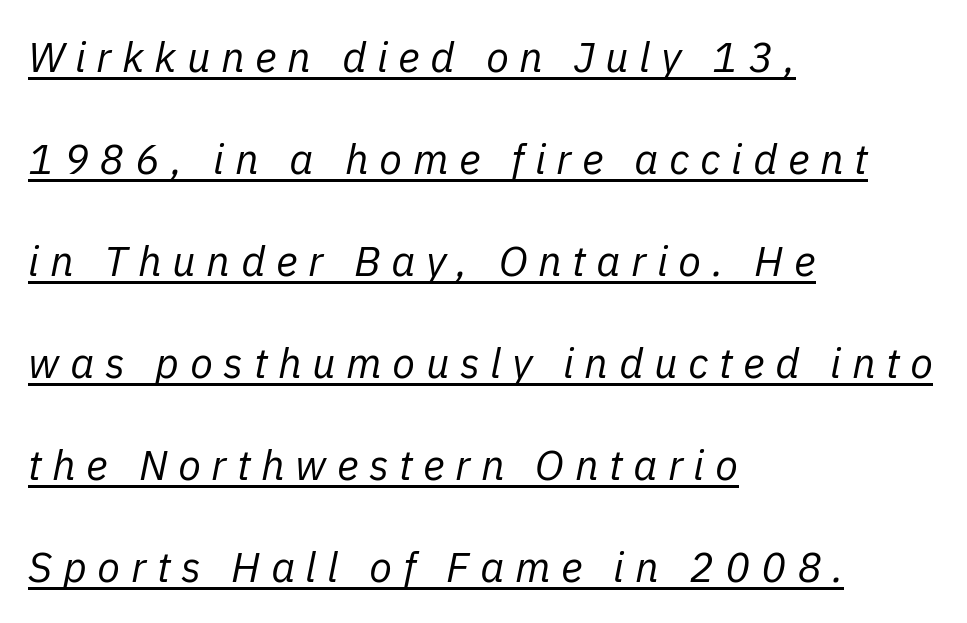
The font is comparable to plain body text, perhaps lighter. Line beginnings align vertically; line endings do not. There's an unmistakable incline to the writing here. A typesetter would call this proportional, since set widths differ per character. The words here are underlined.
